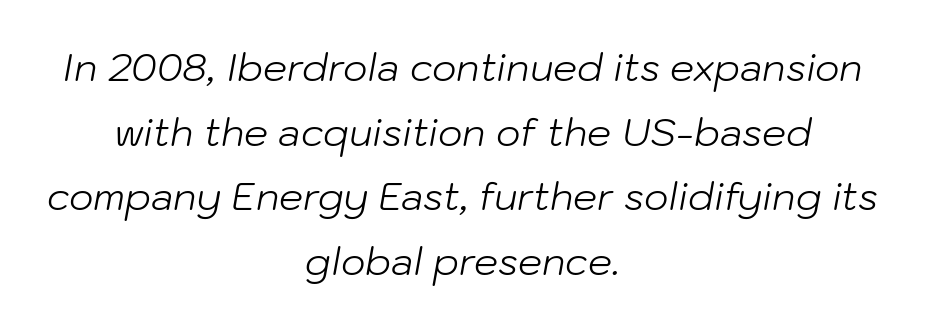
{"italic": "yes", "lean": "right", "slant_degrees": 10, "bold": "no", "weight": "light", "width": "normal", "stroke_contrast": "low", "x_height": "medium", "monospaced": "no", "underline": "no", "align": "center", "line_spacing": "normal", "line_spacing_ratio": 1.7, "letter_spacing": "normal", "letter_spacing_em": 0.0, "glyph_px": 38}
